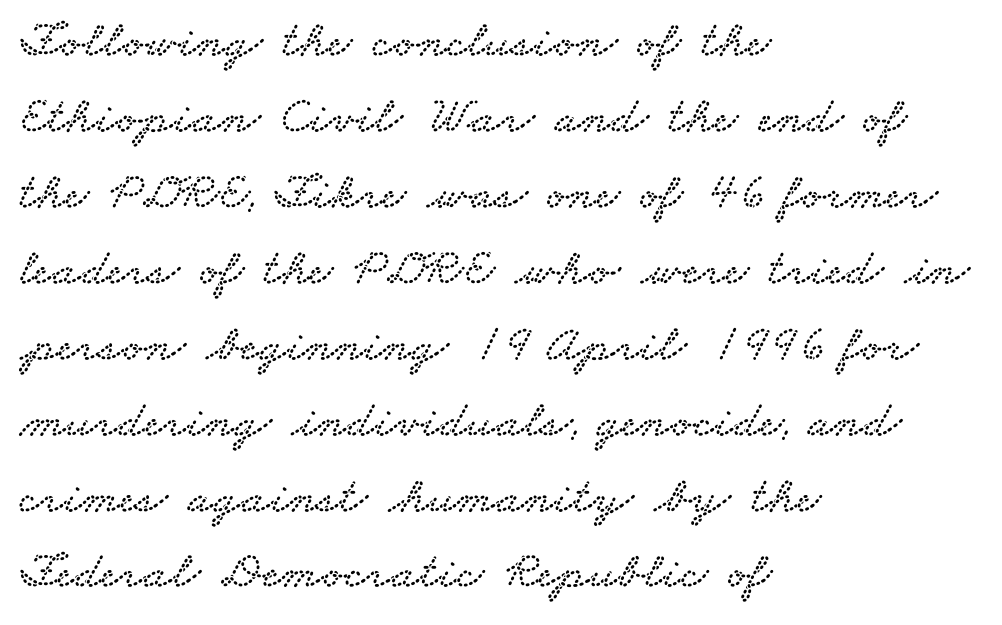
Proportional: the letters do not fall into vertical columns. A typesetter would call this zero additional tracking. Bare-footed words on every line. A serif font was chosen for this passage.
